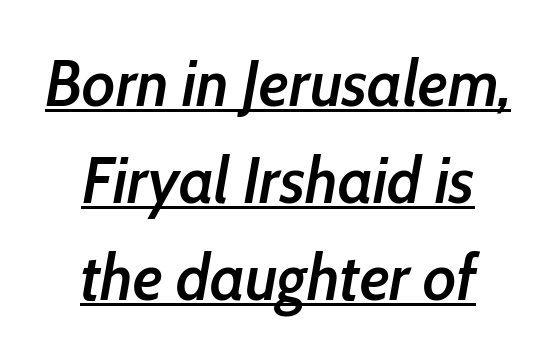
Q: Is the text bold? A: Semi-bold.
Q: Is the text italic (slanted)? A: Yes, it leans right by about 10 degrees.
Q: Is the text underlined? A: Yes.
Q: How is the paragraph aligned? A: Centered.
Q: Is the spacing between letters normal or unusually wide? A: Normal.
Q: Is the spacing between lines tight, normal or loose? A: Normal.
Q: Width (condensed, normal, or wide)? A: Condensed.
Q: Stroke contrast? A: Low.
Q: x-height? A: Medium.
Q: Monospaced? A: No.
